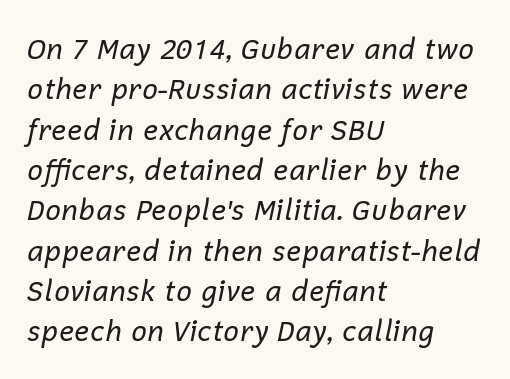
The image shows 28 px regular-weight type, italic (leaning right); set left-aligned, normal line spacing (1.44x), normal letter spacing, not underlined; low stroke contrast and a medium x-height.
